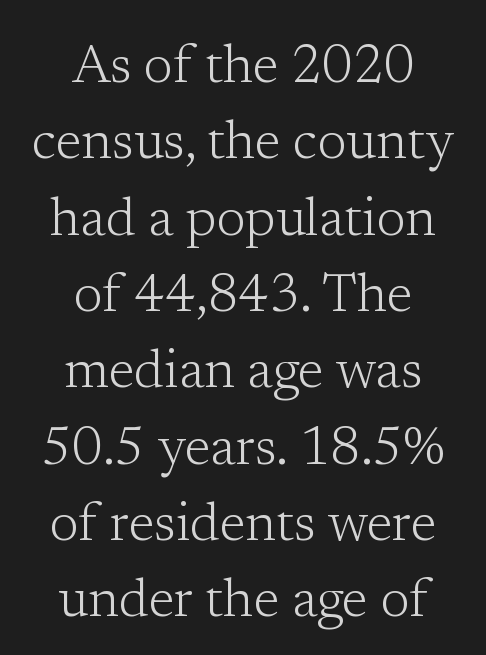
Look at the bottom of the vertical strokes: they flare into serifs here. Stroke mass is kept to a normal reading level or below. Only glyphs here, with clear space below each row. The type sits square on the baseline with zero lean. The letters sit at their default tracking, neither squeezed nor spread. The rag falls on both sides of this text block equally.
